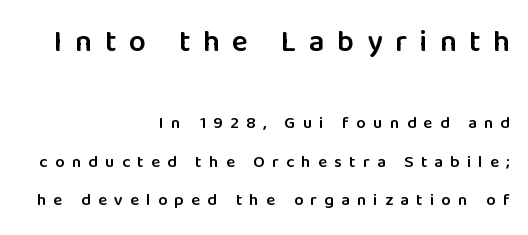
{"serif": "no", "italic": "no", "bold": "semi", "weight": "semibold", "width": "normal", "stroke_contrast": "low", "x_height": "medium", "monospaced": "no", "underline": "no", "align": "right", "line_spacing": "loose", "line_spacing_ratio": 2.25, "letter_spacing": "wide", "letter_spacing_em": 0.42, "larger_block": "first", "size_ratio": 1.76, "glyph_px": 30}
